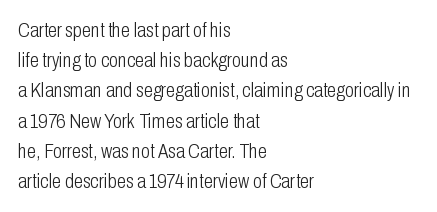
Regarding leading, the lines here are spaced in the standard way. Underline: absent. A classic flush-left, rag-right setting is used for this passage. Every character sits straight up, as roman type does.
